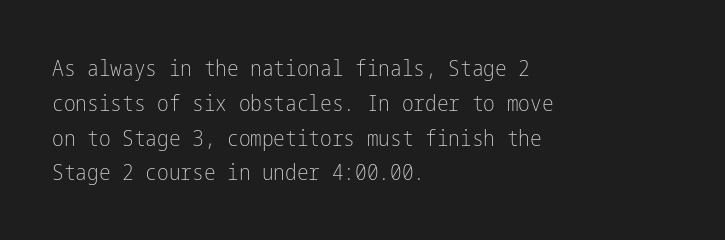
The image shows 22 px text type, upright; set left-aligned, normal line spacing (1.58x), normal letter spacing, not underlined.
